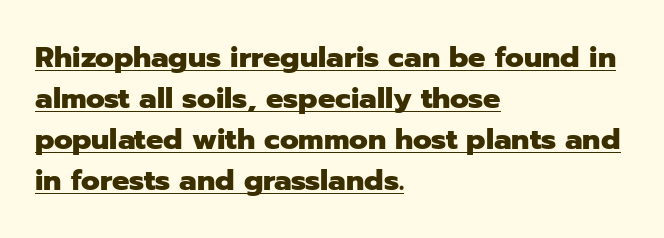
This sample uses a sans-serif face. These lines are rendered in a variable-pitch font. Typesetter's note: full bold, strokes at maximum text heaviness. The space between consecutive lines is moderate. The lines are quadded left. Students, observe the line beneath the letters — that is underlining.
